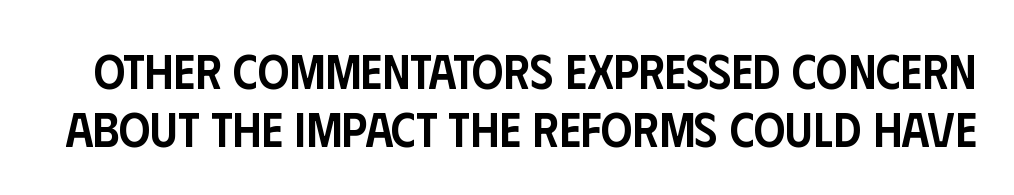
Tracking value appears to be zero — textbook default spacing. Posture: vertical. Think of a printed novel: that variable character pitch is what you see here. The sample has been set in demibold, a notch under bold. Bare-footed words on every line.
